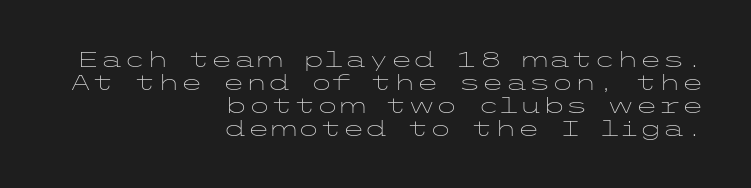
The image shows 21 px text type, upright; set right-aligned, tight line spacing (1.09x), normal letter spacing, not underlined.
